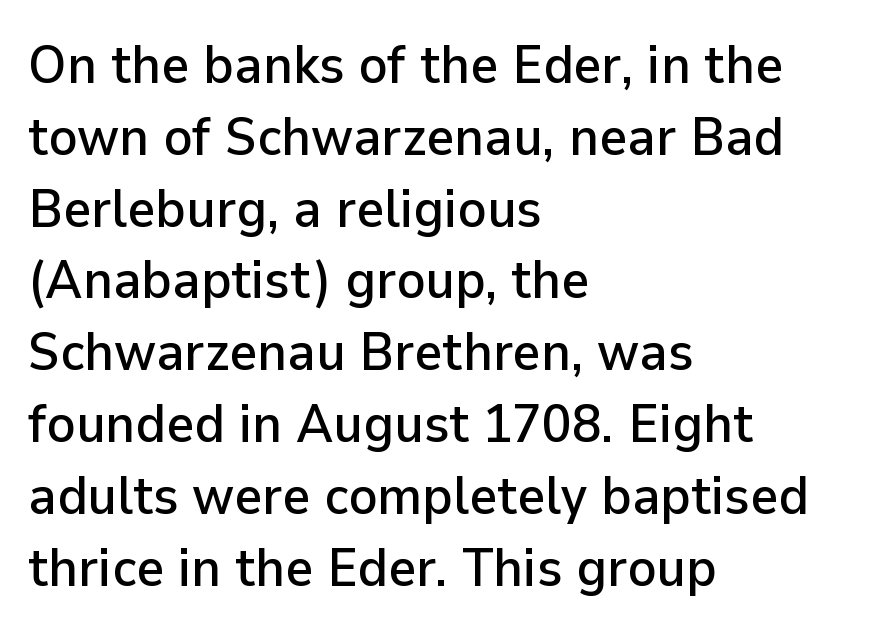
Q: Is the text italic (slanted)? A: No, it is upright.
Q: Is the typeface a serif or a sans-serif typeface? A: Sans-serif.
Q: Is the text underlined? A: No.
Q: How is the paragraph aligned? A: Left-aligned.
Q: Is the spacing between letters normal or unusually wide? A: Normal.
Q: Is the spacing between lines tight, normal or loose? A: Normal.
Q: Width (condensed, normal, or wide)? A: Normal.
Q: Stroke contrast? A: Low.
Q: x-height? A: Medium.
Q: Monospaced? A: No.
